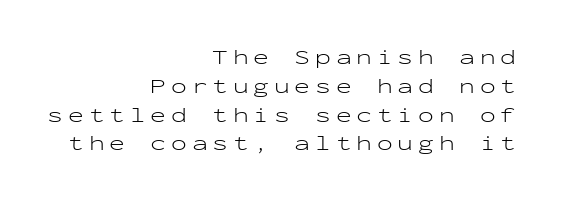
The weight would be labelled regular, book, light, or lighter still. In CSS terms this would be text-align: right. The horizontal fit of the characters is loose and conspicuously gappy. Unmarked baselines from the first word to the last. Students, observe: this is what conventionally led text looks like.
